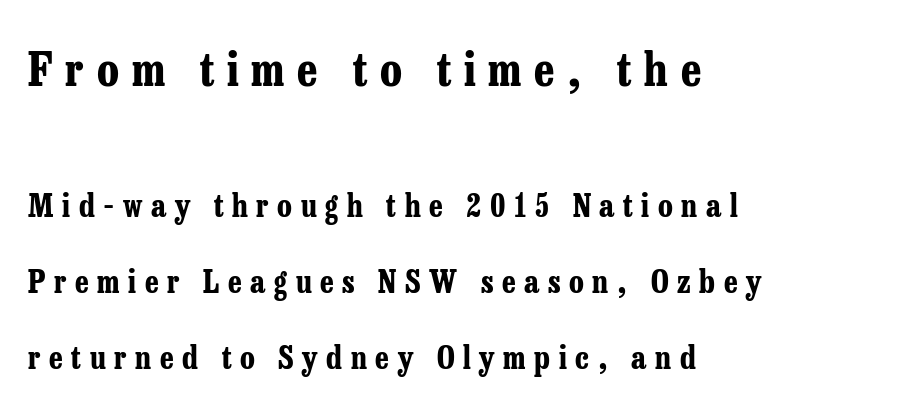
{"serif": "yes", "italic": "no", "bold": "yes", "weight": "bold", "width": "condensed", "stroke_contrast": "low", "x_height": "medium", "monospaced": "no", "underline": "no", "align": "left", "line_spacing": "loose", "line_spacing_ratio": 2.46, "letter_spacing": "wide", "letter_spacing_em": 0.28, "larger_block": "first", "size_ratio": 1.48, "glyph_px": 46}
